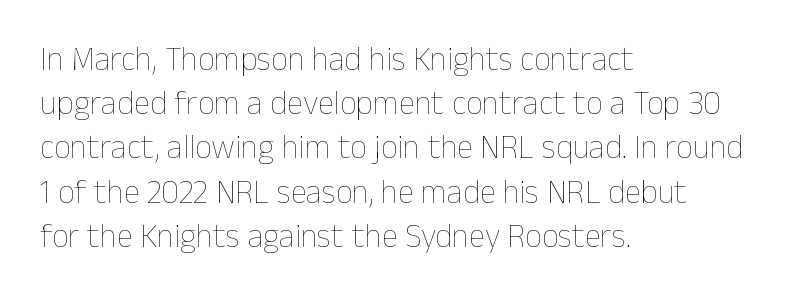
Has an underline been added? It has not. Is the type heavy? It reads as light-to-regular instead. The lettering stays uniformly vertical, giving the passage a roman look. Look at the tracking — it's just the regular setting, nothing added. Notice how the passage keeps a crisp vertical edge on the left only.
